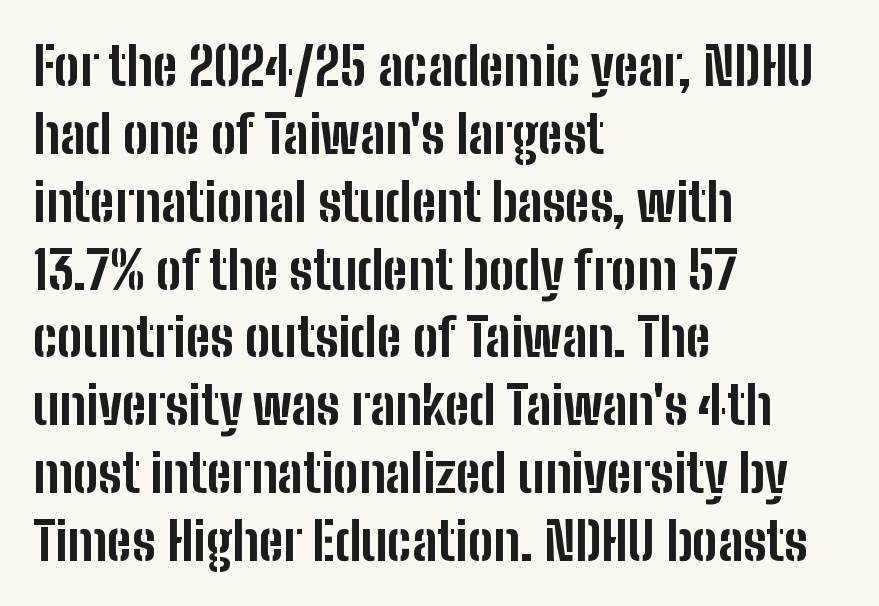
The image shows 53 px bold, condensed sans-serif type, upright; set left-aligned, normal line spacing (1.28x), normal letter spacing, not underlined; low stroke contrast and a medium x-height.
